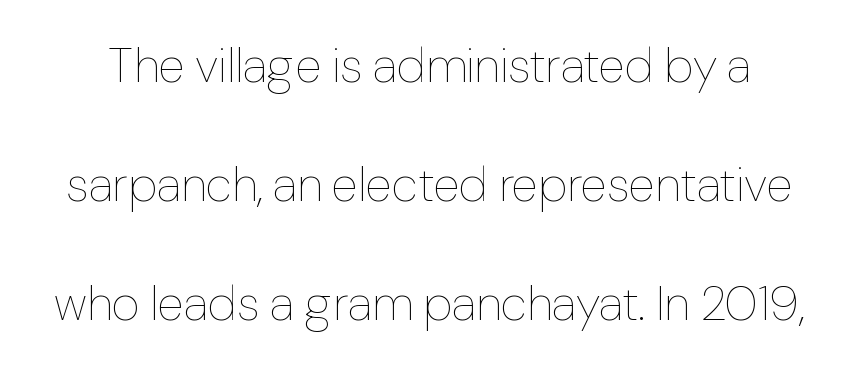
{"italic": "no", "bold": "no", "weight": "thin", "width": "normal", "stroke_contrast": "low", "x_height": "medium", "monospaced": "no", "underline": "no", "line_spacing": "loose", "line_spacing_ratio": 2.43, "letter_spacing": "normal", "letter_spacing_em": 0.0, "glyph_px": 49}
